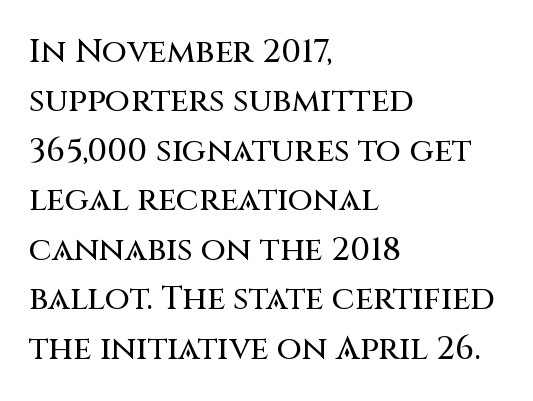
Q: Is the text italic (slanted)? A: No, it is upright.
Q: Is the typeface a serif or a sans-serif typeface? A: Sans-serif.
Q: Is the text underlined? A: No.
Q: How is the paragraph aligned? A: Left-aligned.
Q: Is the spacing between letters normal or unusually wide? A: Normal.
Q: Is the spacing between lines tight, normal or loose? A: Normal.
Q: Width (condensed, normal, or wide)? A: Normal.
Q: Stroke contrast? A: Medium.
Q: x-height? A: Large.
Q: Monospaced? A: No.
